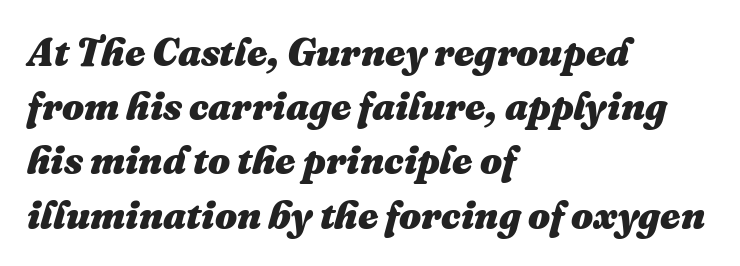
Q: Is the text bold? A: Yes.
Q: Is the text italic (slanted)? A: Yes, it leans right by about 16 degrees.
Q: Is the text underlined? A: No.
Q: How is the paragraph aligned? A: Left-aligned.
Q: Is the spacing between letters normal or unusually wide? A: Normal.
Q: Is the spacing between lines tight, normal or loose? A: Normal.
Q: Width (condensed, normal, or wide)? A: Normal.
Q: Stroke contrast? A: Medium.
Q: x-height? A: Medium.
Q: Monospaced? A: No.
